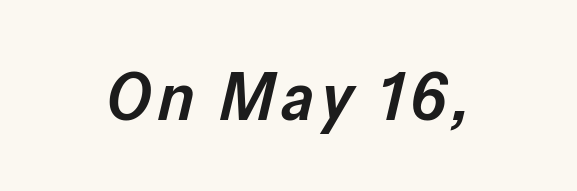
Does the weight exceed regular? Yes, but only to semibold. Rendered with sloped, italic letterforms. Anything drawn beneath the words? Only blank space. The face used here is proportionally spaced, like ordinary book or web type.
